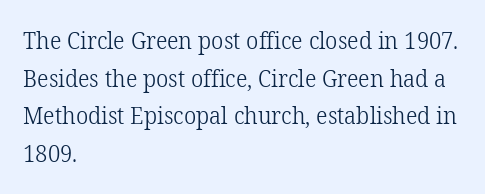
The image shows 24 px text type, upright; set left-aligned, normal line spacing (1.57x), normal letter spacing, not underlined.
